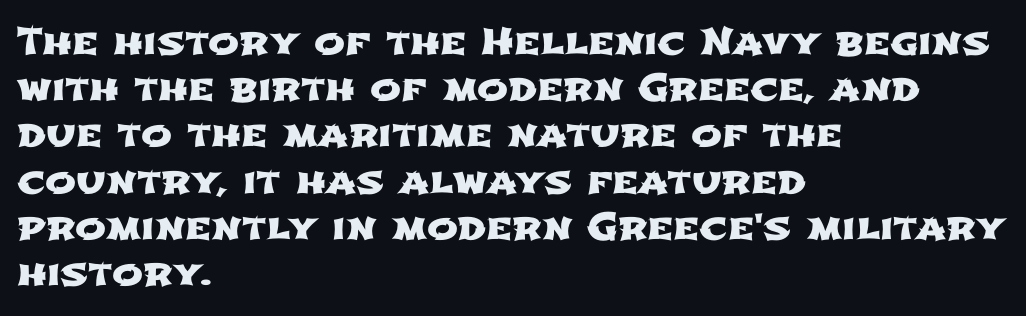
The lines are quadded left. The rendering shows plain stroke endings on the letterforms — a sans-serif design. Glance below the letters and you will spot only blank space. The face used here is rendered with its standard letterfit. Here the designer chose a conventional face with non-uniform glyph widths. What's the leading like? Ordinary, nothing unusual.
